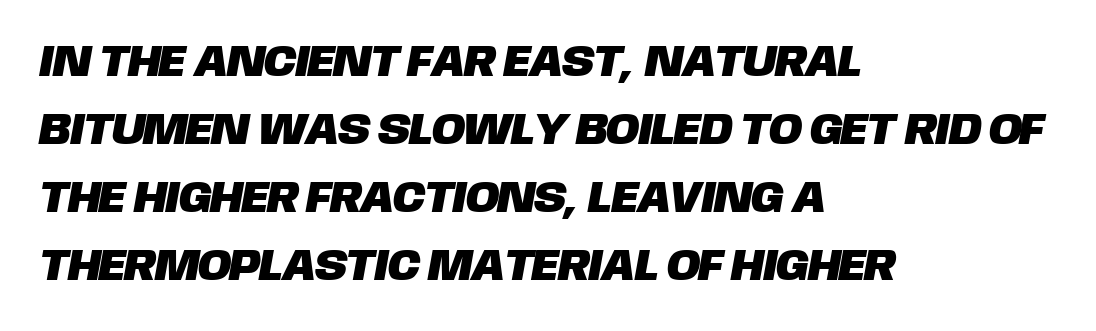
The image shows 45 px sans-serif type; set left-aligned, normal line spacing (1.51x), normal letter spacing, not underlined; low stroke contrast and a large x-height.
